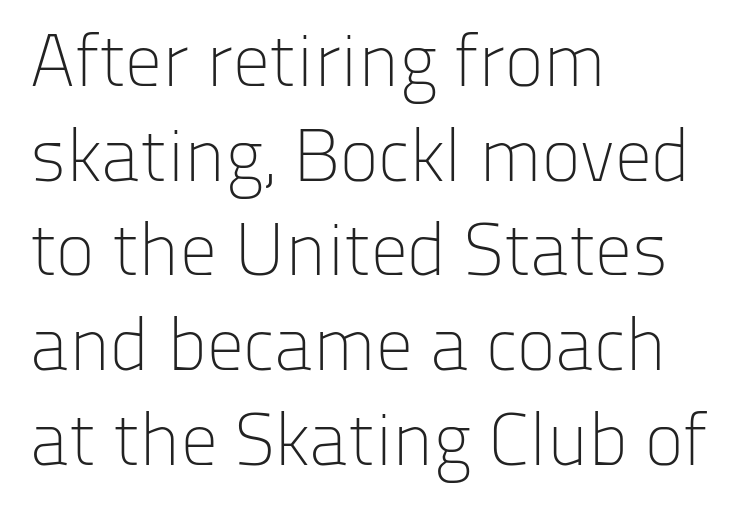
The image shows 74 px light sans-serif type, upright; set left-aligned, normal line spacing (1.28x), normal letter spacing, not underlined; low stroke contrast and a medium x-height.
